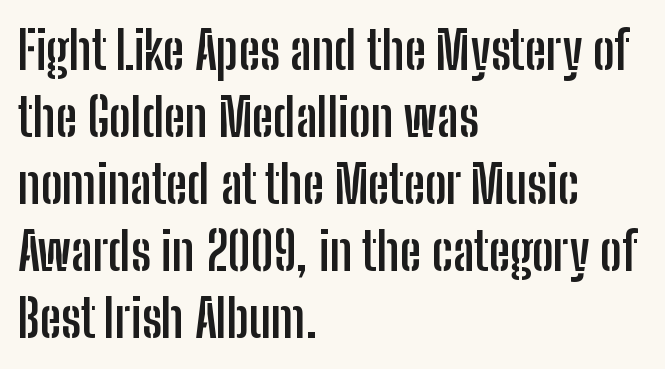
Bare-footed words on every line. Summary of vertical rhythm: regular, with standard interline spacing. In terms of letterform style, serifs are entirely absent. The sample has been set heavy, in full bold.
